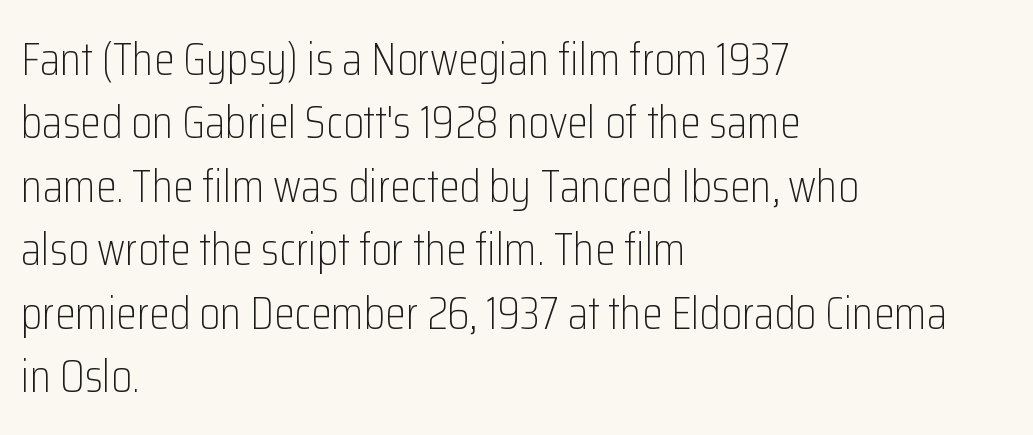
This is not heavy type; no bold has been used. Each word holds together tightly as a unit, with standard inter-letter gaps. Classification — sans serif. Characters remain perfectly vertical along every line. This sample has the flowing, uneven cadence of proportional lettering. Compared with typical paragraphs, the rows here are spaced about the same.
